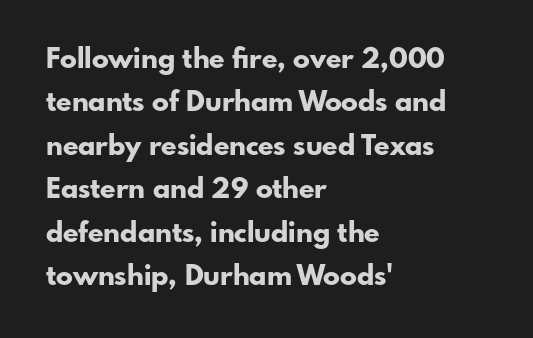
The image shows 28 px bold sans-serif type, upright; set left-aligned, normal line spacing (1.55x), normal letter spacing, not underlined; low stroke contrast and a small x-height.
